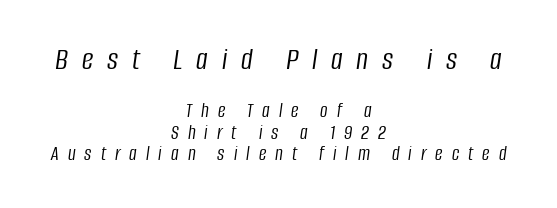
The image shows 32 px light, condensed type, italic (leaning right); set centered, tight line spacing (1.02x), unusually wide letter spacing (+0.43 em), not underlined; the first (top) block is 1.52x larger; low stroke contrast and a large x-height.
